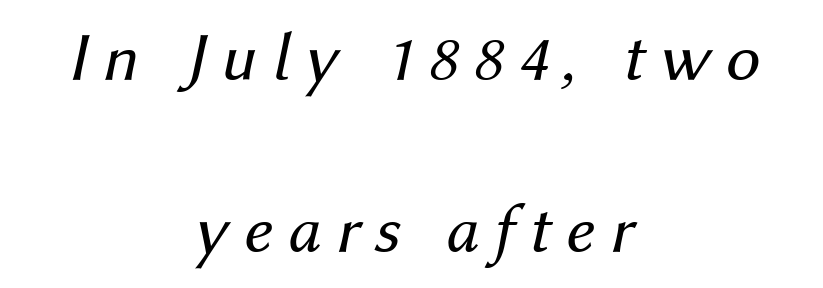
{"italic": "yes", "lean": "right", "slant_degrees": 12, "bold": "no", "weight": "regular", "width": "normal", "stroke_contrast": "medium", "x_height": "medium", "monospaced": "no", "underline": "no", "align": "center", "line_spacing": "loose", "line_spacing_ratio": 2.46, "letter_spacing": "wide", "letter_spacing_em": 0.2, "glyph_px": 70}
